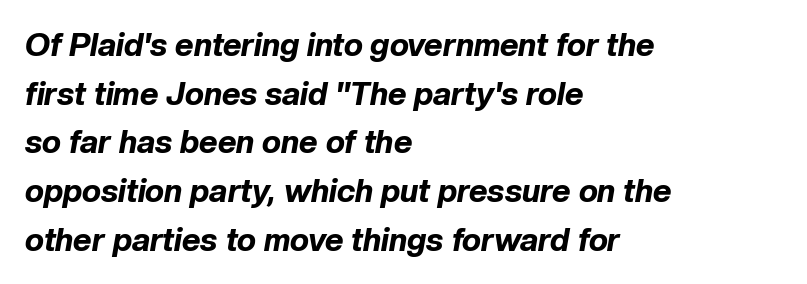
The image shows 32 px bold type, italic (leaning right); set left-aligned, normal line spacing (1.52x), normal letter spacing, not underlined; low stroke contrast and a medium x-height.
